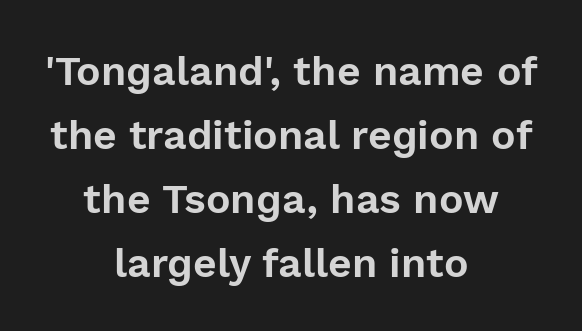
Examine the stroke ends and you'll find no serifs. Spacing verdict: proportional, widths tailored to each character. This is roman type, the default non-slanted kind. The tracking reads as untouched default to a designer's eye.
